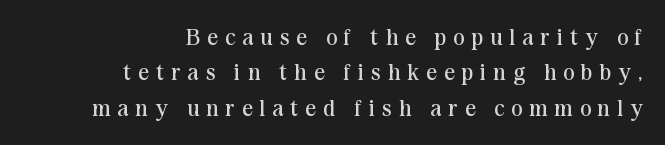
The rendering inserts visible extra space after every character. Unlike italic type, these characters show no tilt at all. Ink coverage per letter is moderate at most. Successive baselines arrive at the customary interval. Reading down the block, your eye finds every line finishing at a fixed right position.
